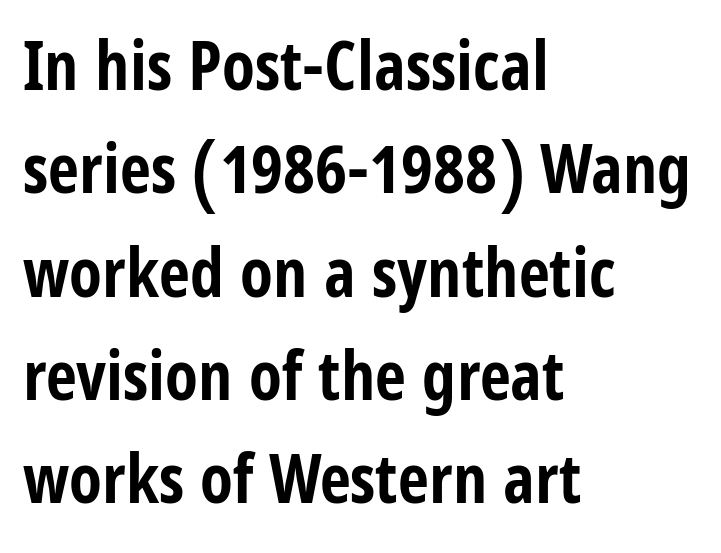
{"serif": "no", "italic": "no", "bold": "yes", "weight": "bold", "width": "condensed", "stroke_contrast": "low", "x_height": "large", "monospaced": "no", "underline": "no", "align": "left", "line_spacing": "normal", "line_spacing_ratio": 1.52, "letter_spacing": "normal", "letter_spacing_em": 0.0, "glyph_px": 68}
